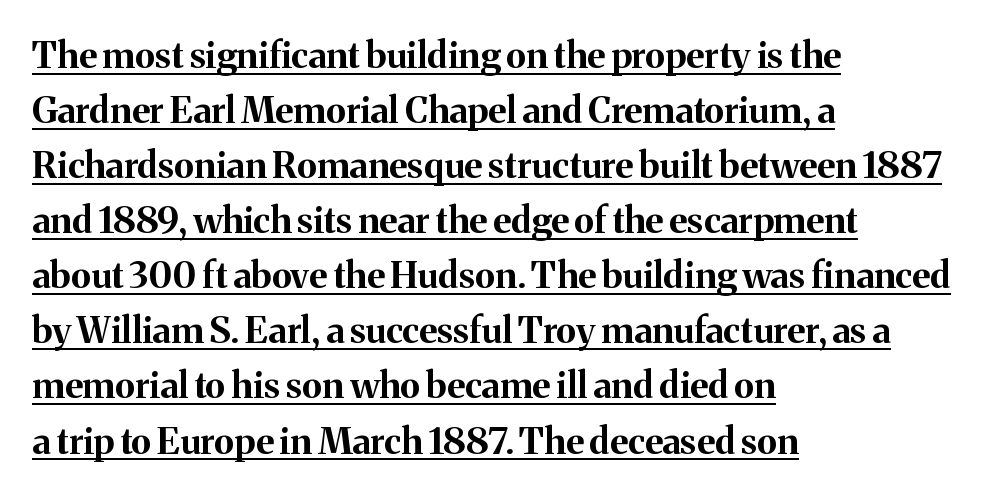
The image shows 36 px bold serif type, upright; set left-aligned, normal line spacing (1.53x), normal letter spacing, underlined; medium stroke contrast and a medium x-height.
